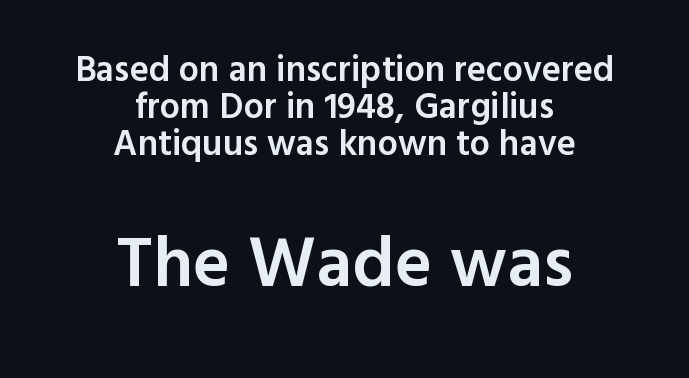
Q: Is the text bold? A: Semi-bold.
Q: Is the text italic (slanted)? A: No, it is upright.
Q: Is the typeface a serif or a sans-serif typeface? A: Sans-serif.
Q: Is the text underlined? A: No.
Q: How is the paragraph aligned? A: Centered.
Q: Is the spacing between letters normal or unusually wide? A: Normal.
Q: Is the spacing between lines tight, normal or loose? A: Tight.
Q: Which block of text is set in a larger size, the first (top) or the second (bottom)? A: The second (bottom) one.
Q: Width (condensed, normal, or wide)? A: Normal.
Q: x-height? A: Medium.
Q: Monospaced? A: No.
